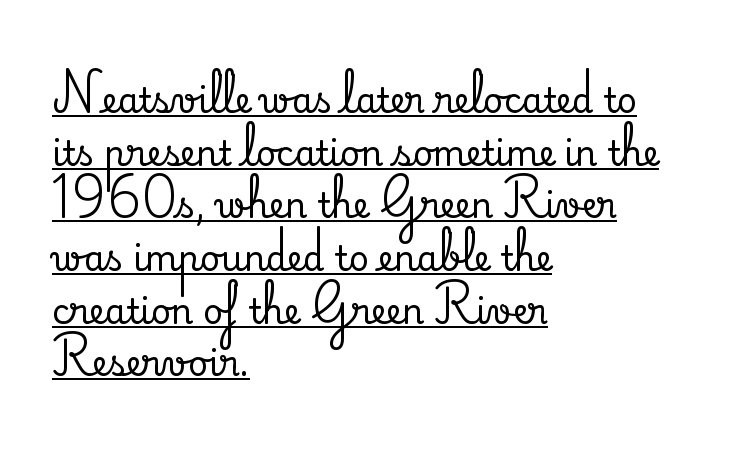
Teacher's note: observe the even left margin — that is flush-left alignment. The passage shown is typeset with a serif family. Is there any slant? The stems are plumb. Compared with typical body copy, the letter spacing here is the same.
